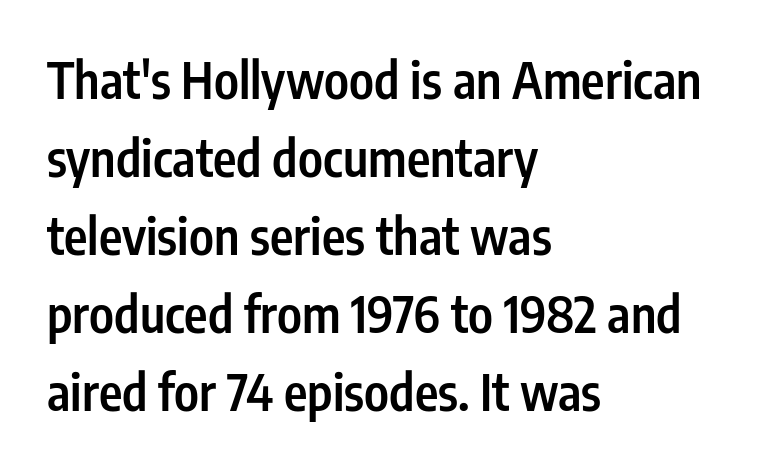
{"serif": "no", "italic": "no", "bold": "semi", "weight": "semibold", "width": "condensed", "stroke_contrast": "low", "x_height": "medium", "monospaced": "no", "underline": "no", "align": "left", "line_spacing": "normal", "line_spacing_ratio": 1.56, "letter_spacing": "normal", "letter_spacing_em": 0.0, "glyph_px": 50}
